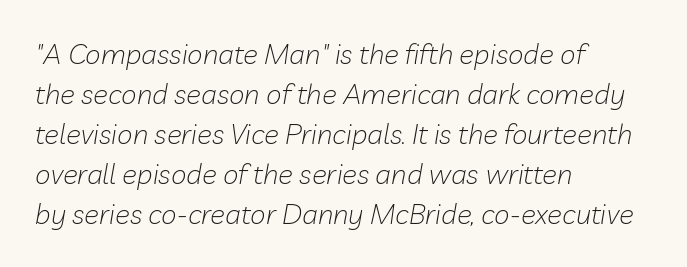
The image shows 28 px light type, italic (leaning right); set left-aligned, normal line spacing (1.43x), normal letter spacing, not underlined; low stroke contrast and a medium x-height.
